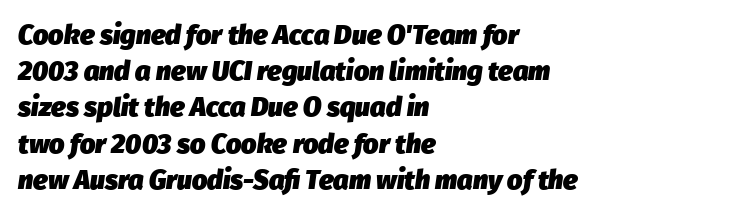
{"italic": "yes", "lean": "right", "slant_degrees": 8, "bold": "yes", "underline": "no", "align": "left", "line_spacing": "normal", "line_spacing_ratio": 1.34, "letter_spacing": "normal", "letter_spacing_em": 0.0, "glyph_px": 27}
